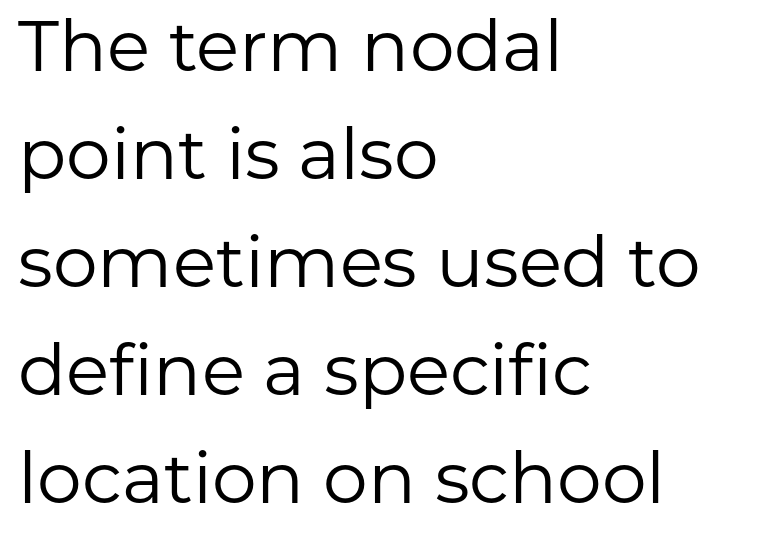
The image shows 71 px regular-weight sans-serif type, upright; set left-aligned, normal line spacing (1.52x), normal letter spacing, not underlined; low stroke contrast and a medium x-height.
